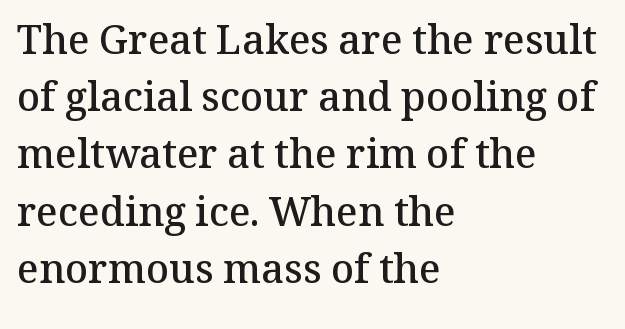
The image shows 40 px semibold serif type, upright; set left-aligned, normal line spacing (1.43x), normal letter spacing, not underlined; medium stroke contrast and a medium x-height.
